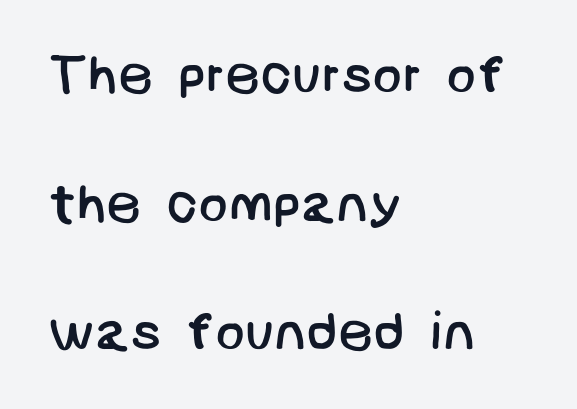
{"serif": "no", "bold": "no", "weight": "regular", "width": "normal", "stroke_contrast": "low", "x_height": "large", "underline": "no", "align": "left", "line_spacing": "loose", "line_spacing_ratio": 2.34, "letter_spacing": "normal", "letter_spacing_em": 0.0, "glyph_px": 55}
